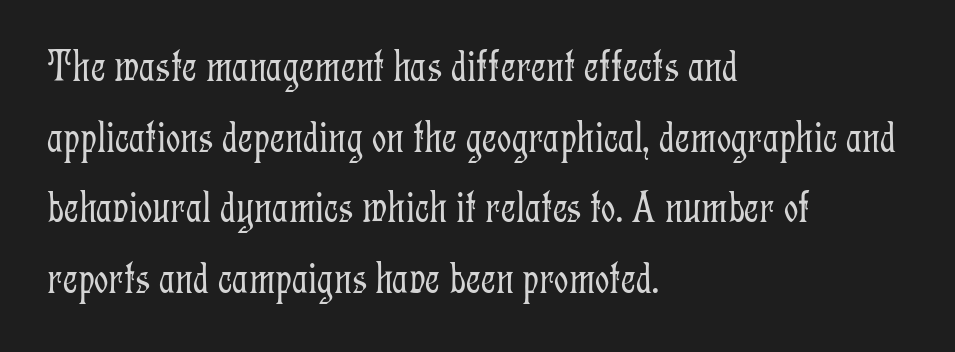
Q: Is the text bold? A: No.
Q: Is the text italic (slanted)? A: No, it is upright.
Q: Is the typeface a serif or a sans-serif typeface? A: Serif.
Q: Is the text underlined? A: No.
Q: How is the paragraph aligned? A: Left-aligned.
Q: Is the spacing between letters normal or unusually wide? A: Normal.
Q: Is the spacing between lines tight, normal or loose? A: Normal.
Q: Width (condensed, normal, or wide)? A: Condensed.
Q: Stroke contrast? A: Low.
Q: x-height? A: Medium.
Q: Monospaced? A: No.
